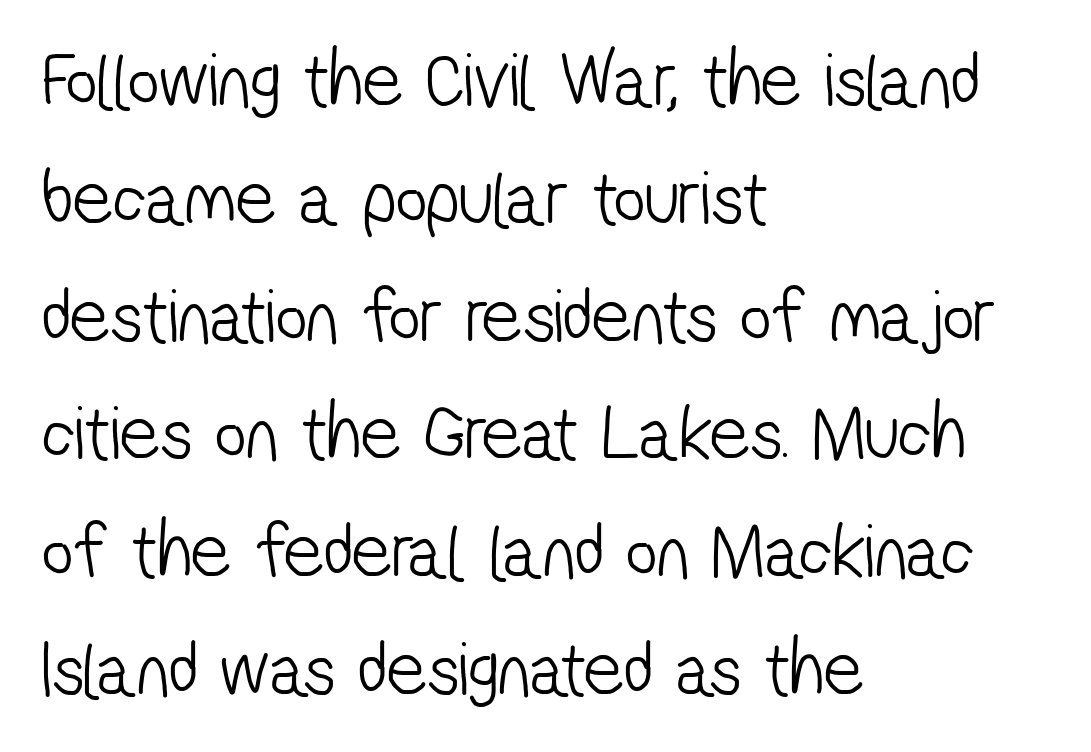
Vertically, the passage feels balanced, rows spaced as you'd expect. Regarding serifs, this sample does without them. A typesetter would call this zero additional tracking. Line beginnings align vertically; line endings do not. The string is rendered with underlining switched off.
